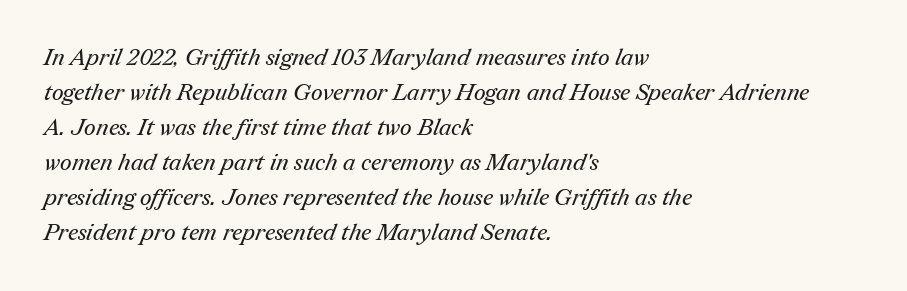
Summary of weight: not heavy and not bold. Leading: standard. The passage shown is not underscored anywhere. Each word holds together tightly as a unit, with standard inter-letter gaps. The lines are quadded left.
